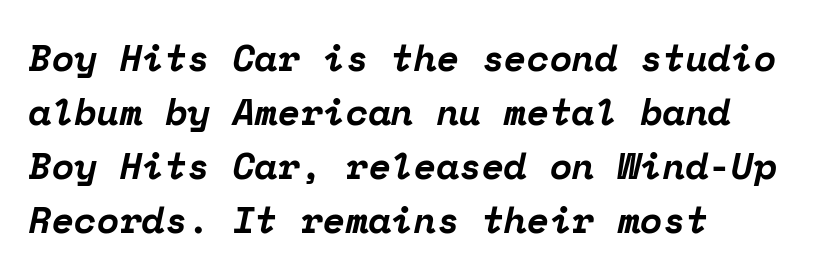
{"serif": "yes", "italic": "yes", "lean": "right", "slant_degrees": 12, "bold": "yes", "weight": "bold", "width": "normal", "stroke_contrast": "low", "x_height": "medium", "monospaced": "yes", "underline": "no", "align": "left", "line_spacing": "normal", "line_spacing_ratio": 1.46, "letter_spacing": "normal", "letter_spacing_em": 0.0, "glyph_px": 37}
